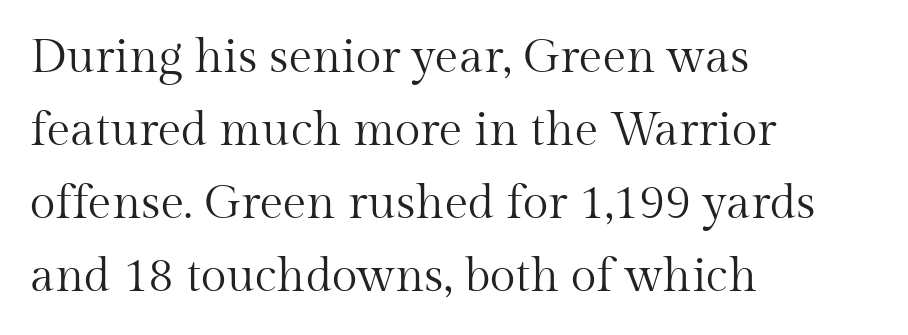
The image shows 47 px regular-weight serif type, upright; set left-aligned, normal line spacing (1.55x), normal letter spacing, not underlined; medium stroke contrast and a medium x-height.
